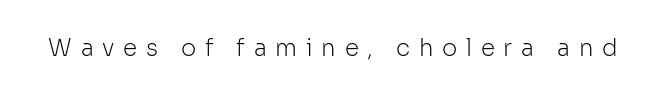
The image shows 23 px text type, upright; set unusually wide letter spacing (+0.38 em), not underlined.
